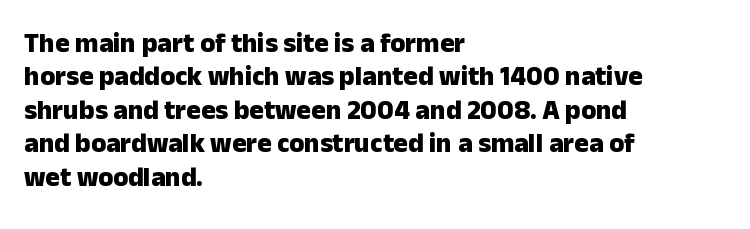
The image shows 27 px bold type, upright; set left-aligned, line spacing 1.24x, normal letter spacing, not underlined.
